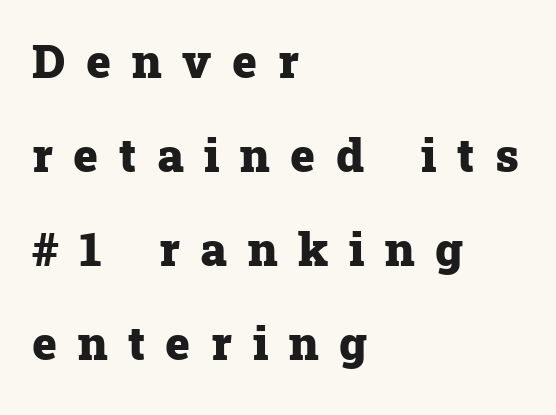
Varying glyph widths throughout — classic text-font behaviour. Interline gaps are noticeably wide in this sample. Lines of text with bare space underneath. Heft: maximum for text — a bold. The passage shown is typeset with a serif family.
